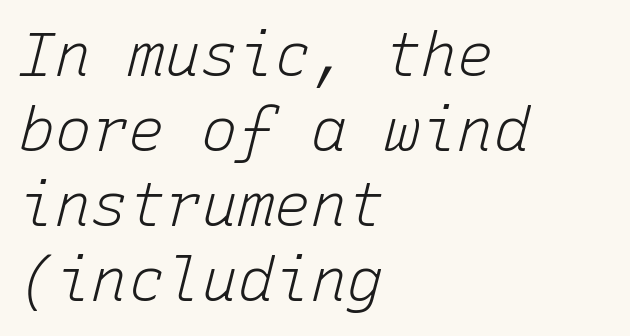
The image shows 61 px light type, italic (leaning right), monospaced; set left-aligned, line spacing 1.23x, normal letter spacing, not underlined; low stroke contrast and a medium x-height.
